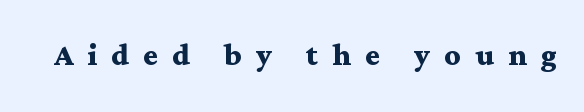
Q: Is the text bold? A: Yes.
Q: Is the text italic (slanted)? A: No, it is upright.
Q: Is the typeface a serif or a sans-serif typeface? A: Serif.
Q: Is the text underlined? A: No.
Q: Is the spacing between letters normal or unusually wide? A: Unusually wide.
Q: Width (condensed, normal, or wide)? A: Wide.
Q: Stroke contrast? A: Medium.
Q: x-height? A: Medium.
Q: Monospaced? A: No.
